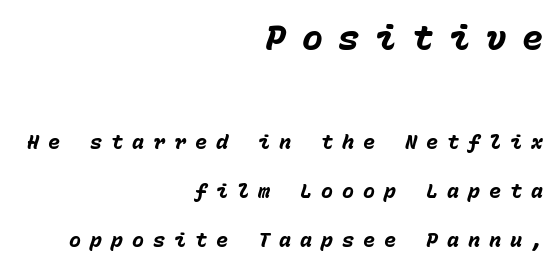
Q: Is the text bold? A: Yes.
Q: Is the text italic (slanted)? A: Yes, it leans right by about 15 degrees.
Q: Is the text underlined? A: No.
Q: How is the paragraph aligned? A: Right-aligned.
Q: Is the spacing between letters normal or unusually wide? A: Unusually wide.
Q: Is the spacing between lines tight, normal or loose? A: Loose.
Q: Which block of text is set in a larger size, the first (top) or the second (bottom)? A: The first (top) one.
Q: Width (condensed, normal, or wide)? A: Normal.
Q: Stroke contrast? A: Low.
Q: x-height? A: Medium.
Q: Monospaced? A: Yes.
